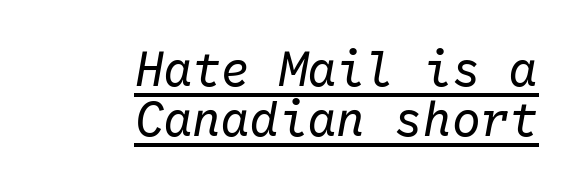
Q: Is the text bold? A: No.
Q: Is the text italic (slanted)? A: Yes, it leans right by about 10 degrees.
Q: Is the text underlined? A: Yes.
Q: How is the paragraph aligned? A: Right-aligned.
Q: Is the spacing between letters normal or unusually wide? A: Normal.
Q: Is the spacing between lines tight, normal or loose? A: Tight.
Q: Width (condensed, normal, or wide)? A: Normal.
Q: Stroke contrast? A: Low.
Q: x-height? A: Medium.
Q: Monospaced? A: Yes.
